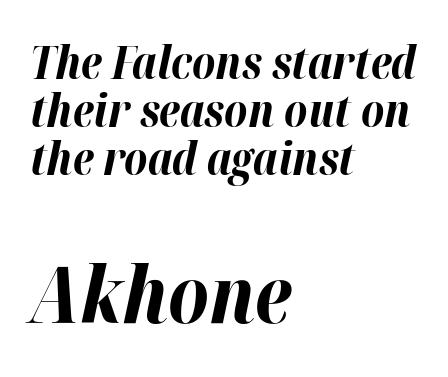
Q: Is the text bold? A: Yes.
Q: Is the text italic (slanted)? A: Yes, it leans right by about 12 degrees.
Q: Is the text underlined? A: No.
Q: How is the paragraph aligned? A: Left-aligned.
Q: Is the spacing between letters normal or unusually wide? A: Normal.
Q: Is the spacing between lines tight, normal or loose? A: Tight.
Q: Which block of text is set in a larger size, the first (top) or the second (bottom)? A: The second (bottom) one.
Q: Width (condensed, normal, or wide)? A: Normal.
Q: Stroke contrast? A: High.
Q: x-height? A: Medium.
Q: Monospaced? A: No.
